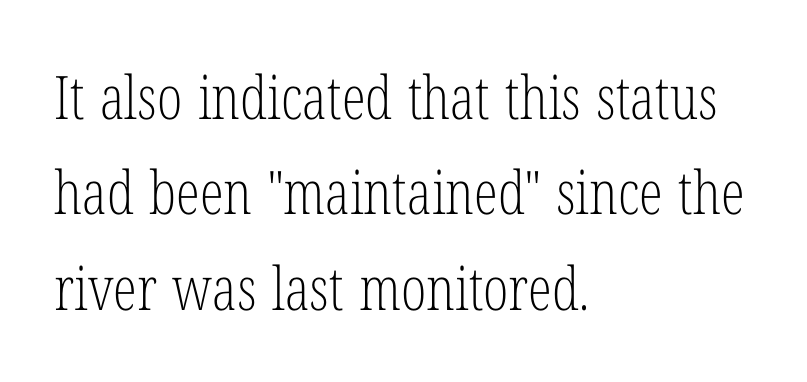
The image shows 60 px light, condensed serif type, upright; set left-aligned, normal line spacing (1.59x), normal letter spacing, not underlined; low stroke contrast and a medium x-height.
